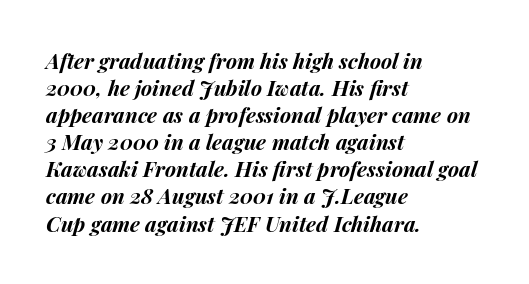
Q: Is the text bold? A: Yes.
Q: Is the text italic (slanted)? A: Yes, it leans right by about 14 degrees.
Q: Is the text underlined? A: No.
Q: How is the paragraph aligned? A: Left-aligned.
Q: Is the spacing between letters normal or unusually wide? A: Normal.
Q: Is the spacing between lines tight, normal or loose? A: Normal.
